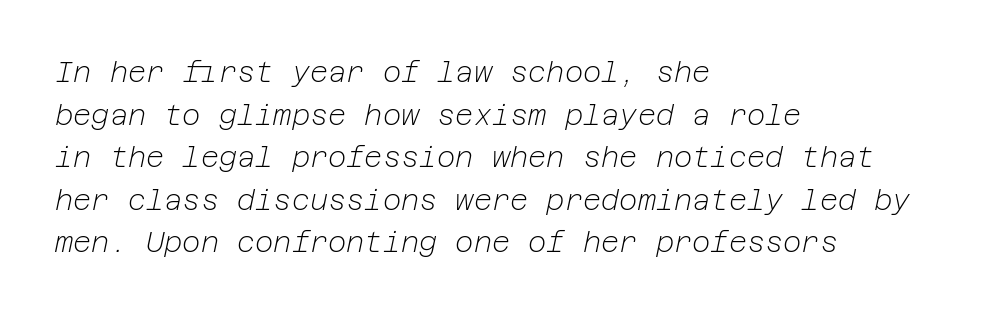
Q: Is the text bold? A: No.
Q: Is the text italic (slanted)? A: Yes, it leans right by about 12 degrees.
Q: Is the text underlined? A: No.
Q: How is the paragraph aligned? A: Left-aligned.
Q: Is the spacing between letters normal or unusually wide? A: Normal.
Q: Is the spacing between lines tight, normal or loose? A: Normal.
Q: Width (condensed, normal, or wide)? A: Normal.
Q: Stroke contrast? A: Low.
Q: x-height? A: Medium.
